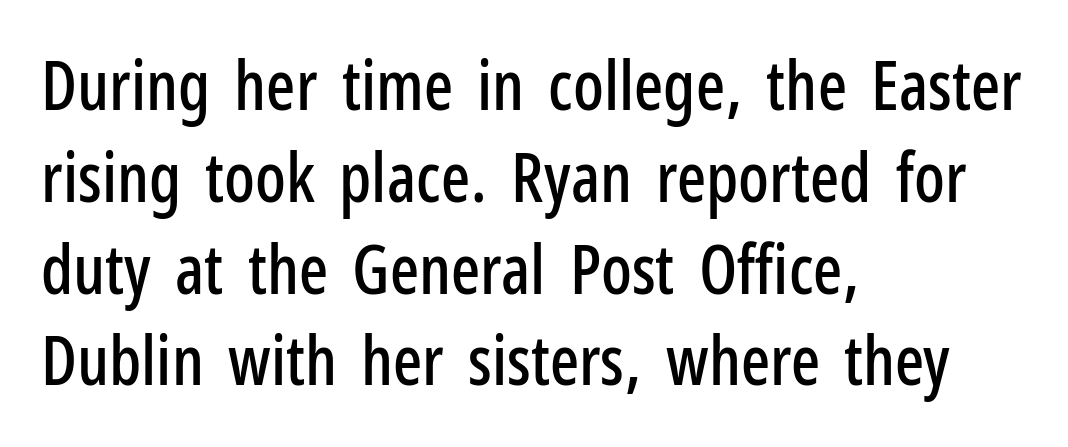
The image shows 68 px condensed sans-serif type, upright; set left-aligned, normal line spacing (1.35x), normal letter spacing, not underlined; low stroke contrast and a medium x-height.
